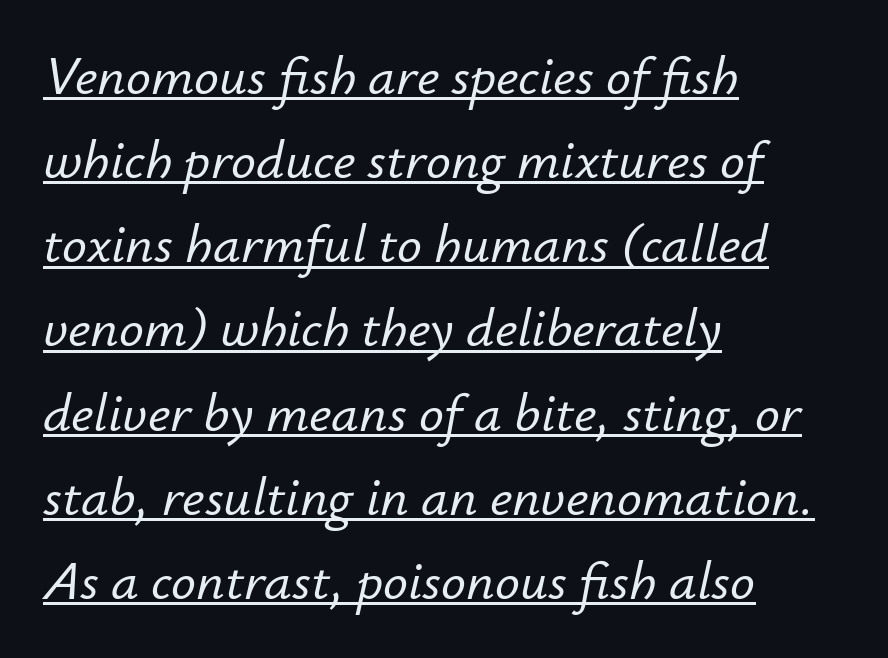
{"italic": "yes", "lean": "right", "slant_degrees": 12, "width": "normal", "stroke_contrast": "low", "x_height": "small", "monospaced": "no", "underline": "yes", "align": "left", "line_spacing": "normal", "line_spacing_ratio": 1.53, "letter_spacing": "normal", "letter_spacing_em": 0.0, "glyph_px": 55}
